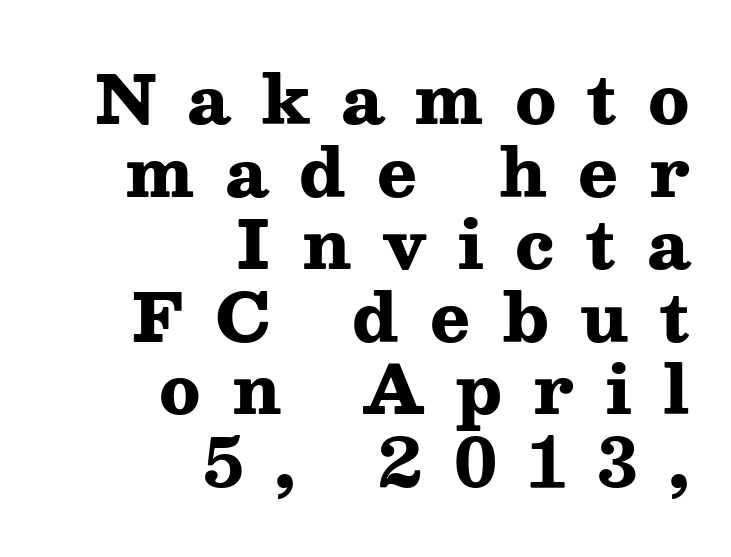
The line-height multiplier appears low, near solid setting. In CSS terms this would be text-align: right. A typesetter would call this proportional, since set widths differ per character. Do the letters lean? They stand straight. The rendering uses a bold face; every stroke is thick and dark.
